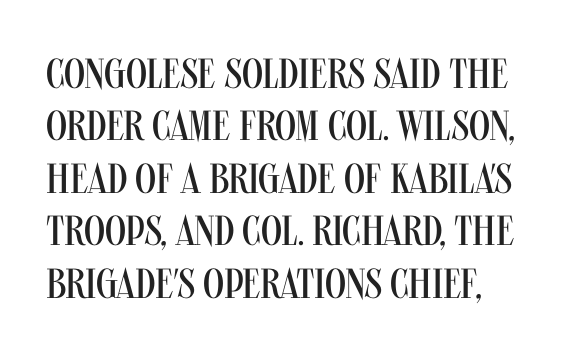
Note the varied advance widths — an 'i' is clearly narrower than an 'm'. Reading down the column, the eye jumps a familiar distance to each next line. A classic flush-left, rag-right setting is used for this passage. The horizontal fit of the characters is conventional and even. This sample uses a sans-serif face.
